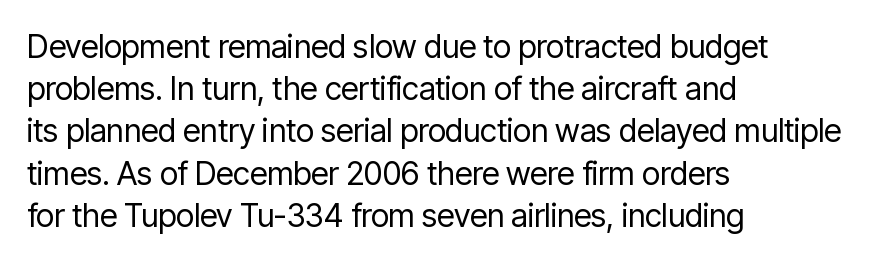
Q: Is the text bold? A: No.
Q: Is the text italic (slanted)? A: No, it is upright.
Q: Is the typeface a serif or a sans-serif typeface? A: Sans-serif.
Q: Is the text underlined? A: No.
Q: How is the paragraph aligned? A: Left-aligned.
Q: Is the spacing between letters normal or unusually wide? A: Normal.
Q: Is the spacing between lines tight, normal or loose? A: Normal.
Q: Width (condensed, normal, or wide)? A: Condensed.
Q: Stroke contrast? A: Low.
Q: x-height? A: Medium.
Q: Monospaced? A: No.
